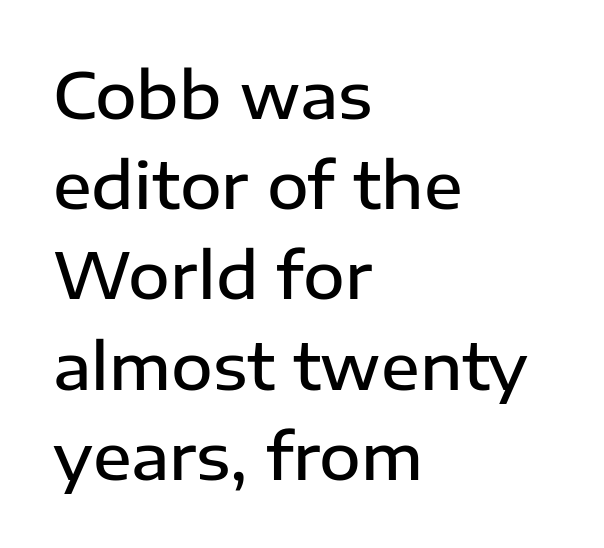
These lines carry some extra weight — a demibold, not a full bold. Only glyphs here, with clear space below each row. Visually the block forms a straight wall on the left and a jagged coastline on the right. Proportional: the letters do not fall into vertical columns. The lines sit at an ordinary, default distance from one another.
